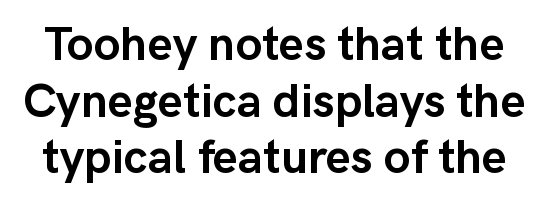
The image shows 48 px semibold sans-serif type, upright; set line spacing 1.18x, normal letter spacing, not underlined; low stroke contrast and a medium x-height.
